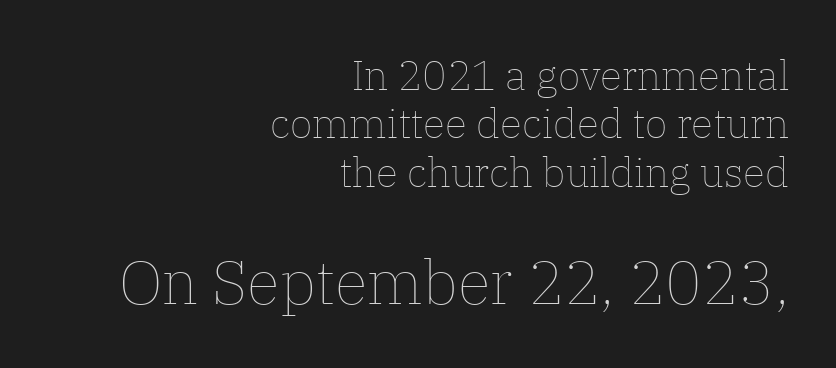
{"italic": "no", "bold": "no", "weight": "thin", "width": "normal", "stroke_contrast": "low", "x_height": "medium", "monospaced": "no", "underline": "no", "align": "right", "line_spacing_ratio": 1.18, "letter_spacing": "normal", "letter_spacing_em": 0.0, "larger_block": "second", "size_ratio": 1.49, "glyph_px": 61}
